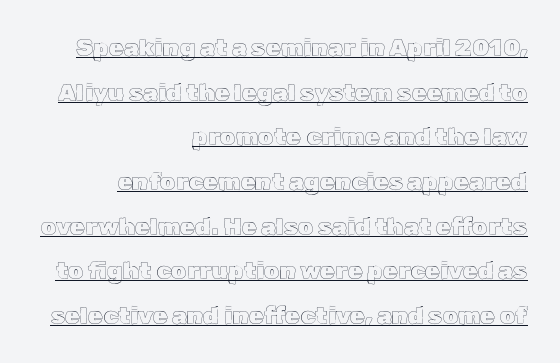
The image shows 24 px text type, upright; set right-aligned, line spacing 1.86x, normal letter spacing, underlined.
